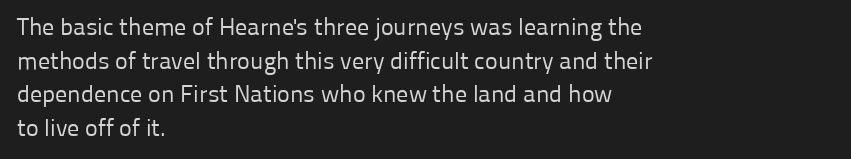
{"italic": "no", "bold": "no", "underline": "no", "align": "left", "line_spacing": "normal", "line_spacing_ratio": 1.4, "letter_spacing": "normal", "letter_spacing_em": 0.0, "glyph_px": 24}
